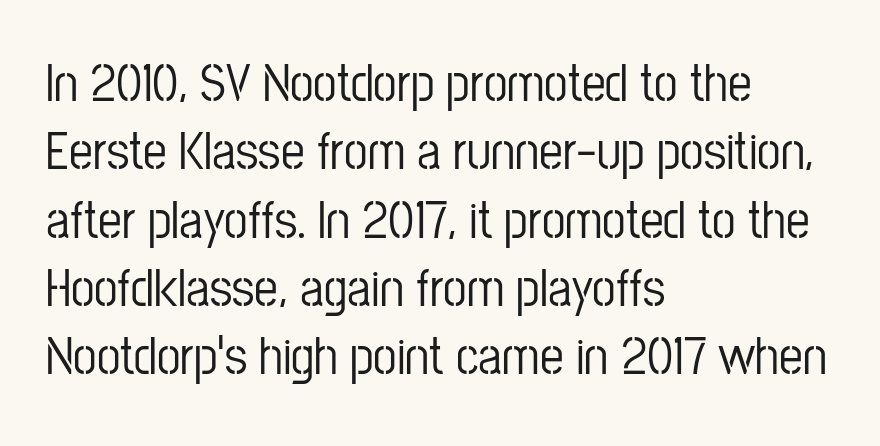
{"serif": "no", "italic": "no", "width": "condensed", "stroke_contrast": "low", "x_height": "medium", "monospaced": "no", "underline": "no", "align": "left", "line_spacing": "normal", "line_spacing_ratio": 1.29, "letter_spacing": "normal", "letter_spacing_em": 0.0, "glyph_px": 53}
